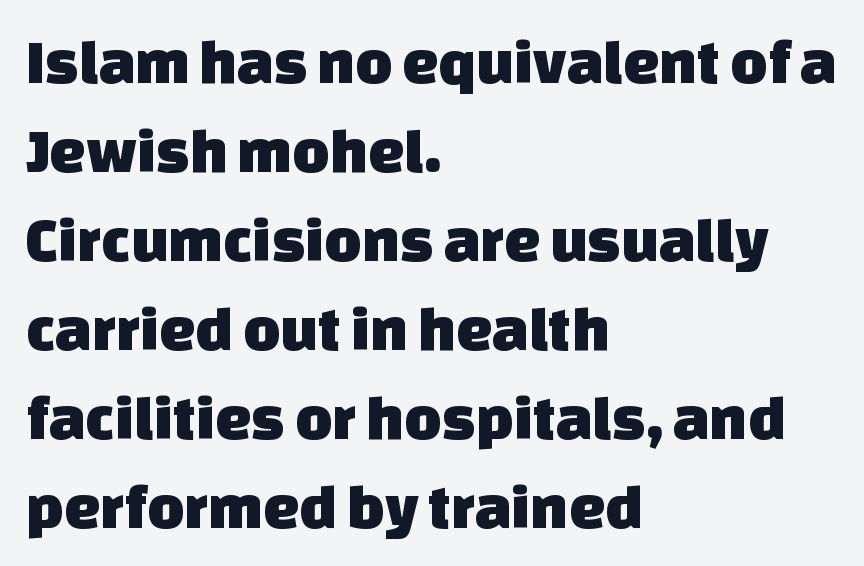
Do the characters align in a grid? No, the font is proportional. Just letters on the line, the space beneath them empty. The designer went with a sans here, leaving each stem footless. In terms of leading, this rendering sits right in the middle. The lines are quadded left.
